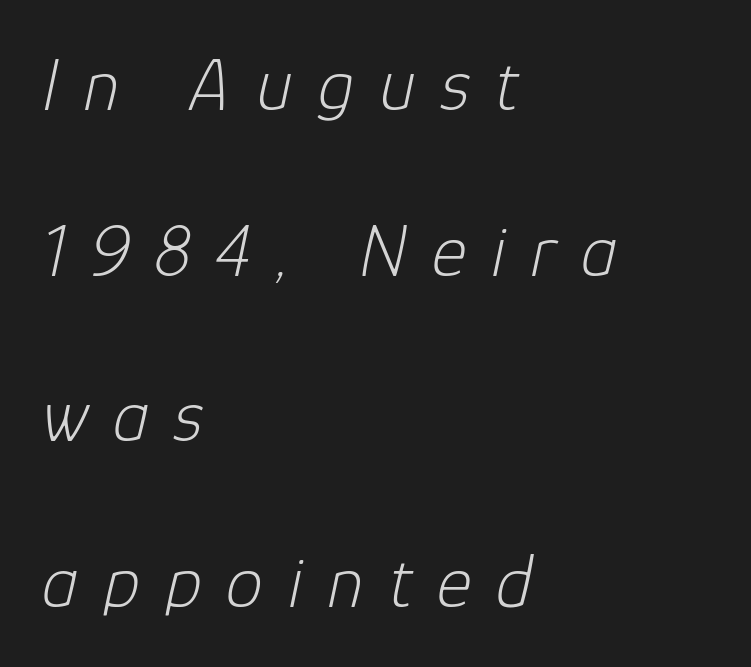
The image shows 75 px light type, italic (leaning right); set left-aligned, loose line spacing (2.21x), unusually wide letter spacing (+0.33 em), not underlined; low stroke contrast and a medium x-height.
